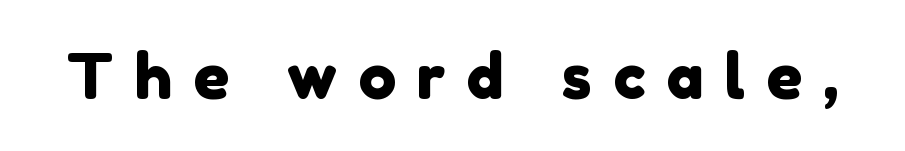
The image shows 63 px sans-serif type; set unusually wide letter spacing (+0.33 em), not underlined; low stroke contrast and a medium x-height.
